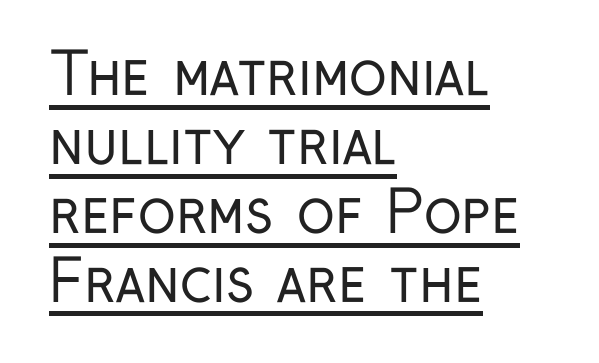
The image shows 57 px regular-weight, condensed sans-serif type, upright; set left-aligned, line spacing 1.21x, normal letter spacing, underlined; low stroke contrast and a medium x-height.
